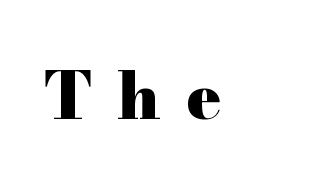
Q: Is the text bold? A: Yes.
Q: Is the text italic (slanted)? A: No, it is upright.
Q: Is the typeface a serif or a sans-serif typeface? A: Serif.
Q: Is the text underlined? A: No.
Q: Is the spacing between letters normal or unusually wide? A: Unusually wide.
Q: Width (condensed, normal, or wide)? A: Wide.
Q: Stroke contrast? A: High.
Q: x-height? A: Small.
Q: Monospaced? A: No.
